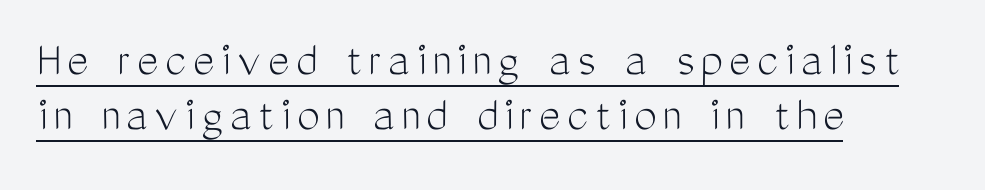
Q: Is the text bold? A: No.
Q: Is the text italic (slanted)? A: No, it is upright.
Q: Is the typeface a serif or a sans-serif typeface? A: Sans-serif.
Q: Is the text underlined? A: Yes.
Q: How is the paragraph aligned? A: Left-aligned.
Q: Is the spacing between lines tight, normal or loose? A: Tight.
Q: Width (condensed, normal, or wide)? A: Condensed.
Q: Stroke contrast? A: Medium.
Q: x-height? A: Medium.
Q: Monospaced? A: No.
